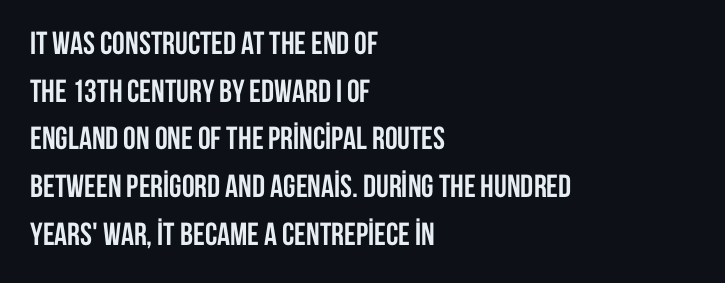
{"serif": "no", "italic": "no", "bold": "yes", "weight": "semibold", "width": "condensed", "stroke_contrast": "low", "x_height": "large", "monospaced": "no", "underline": "no", "align": "left", "line_spacing": "normal", "line_spacing_ratio": 1.49, "letter_spacing": "normal", "letter_spacing_em": 0.0, "glyph_px": 32}
